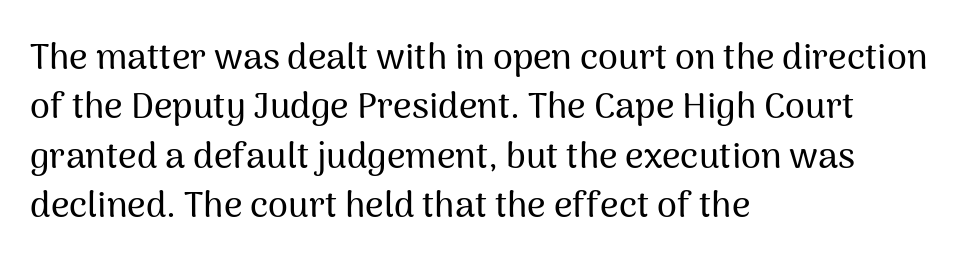
The image shows 36 px sans-serif type, upright; set left-aligned, normal line spacing (1.37x), normal letter spacing, not underlined; medium stroke contrast and a medium x-height.
